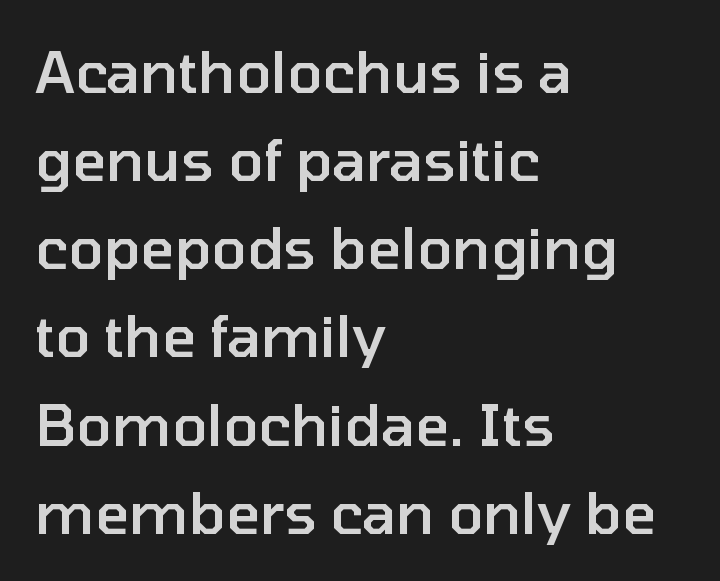
Q: Is the text bold? A: Semi-bold.
Q: Is the text italic (slanted)? A: No, it is upright.
Q: Is the typeface a serif or a sans-serif typeface? A: Sans-serif.
Q: Is the text underlined? A: No.
Q: How is the paragraph aligned? A: Left-aligned.
Q: Is the spacing between letters normal or unusually wide? A: Normal.
Q: Is the spacing between lines tight, normal or loose? A: Normal.
Q: Width (condensed, normal, or wide)? A: Normal.
Q: Stroke contrast? A: Low.
Q: x-height? A: Medium.
Q: Monospaced? A: No.
